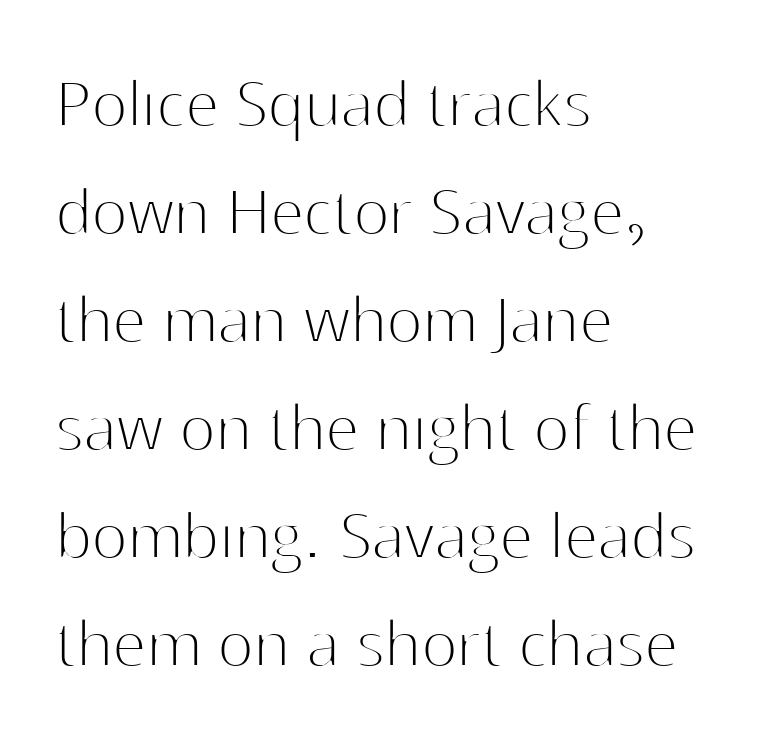
The image shows 76 px thin sans-serif type, upright; set left-aligned, normal line spacing (1.42x), normal letter spacing, not underlined; high stroke contrast and a medium x-height.
